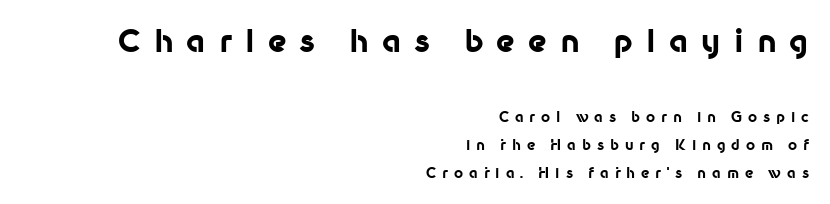
Caption: expanded tracking, letters set apart. If you measured baseline to baseline, you'd find a long distance. A typesetter would call this proportional, since set widths differ per character. The rendering uses a bold face; every stroke is thick and dark. This sample is right-justified, so line beginnings fall wherever the words allow. Classification — sans serif.
